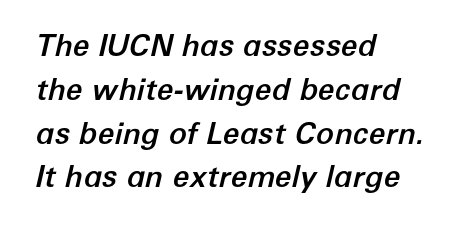
{"italic": "yes", "lean": "right", "slant_degrees": 12, "width": "normal", "stroke_contrast": "low", "x_height": "medium", "monospaced": "no", "underline": "no", "align": "left", "line_spacing": "normal", "line_spacing_ratio": 1.46, "letter_spacing": "normal", "letter_spacing_em": 0.0, "glyph_px": 30}
